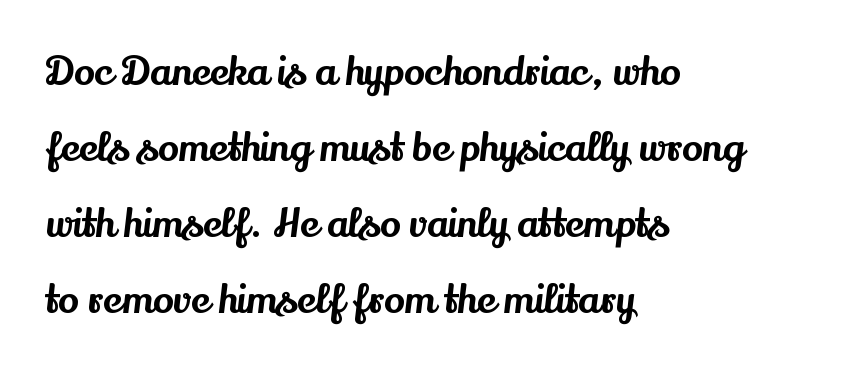
Line spacing here is loose. Spacing between characters is what you'd get straight out of the box. To sum up the face: it has serifs. Only glyphs here, with clear space below each row.
